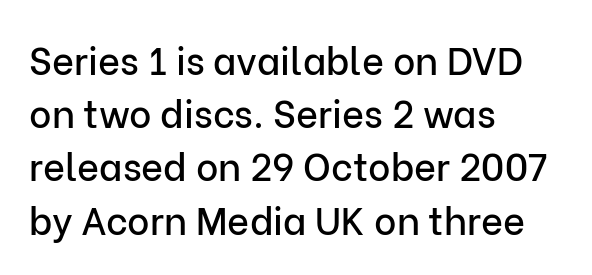
Q: Is the text italic (slanted)? A: No, it is upright.
Q: Is the typeface a serif or a sans-serif typeface? A: Sans-serif.
Q: Is the text underlined? A: No.
Q: How is the paragraph aligned? A: Left-aligned.
Q: Is the spacing between letters normal or unusually wide? A: Normal.
Q: Is the spacing between lines tight, normal or loose? A: Normal.
Q: Width (condensed, normal, or wide)? A: Normal.
Q: Stroke contrast? A: Low.
Q: x-height? A: Medium.
Q: Monospaced? A: No.
